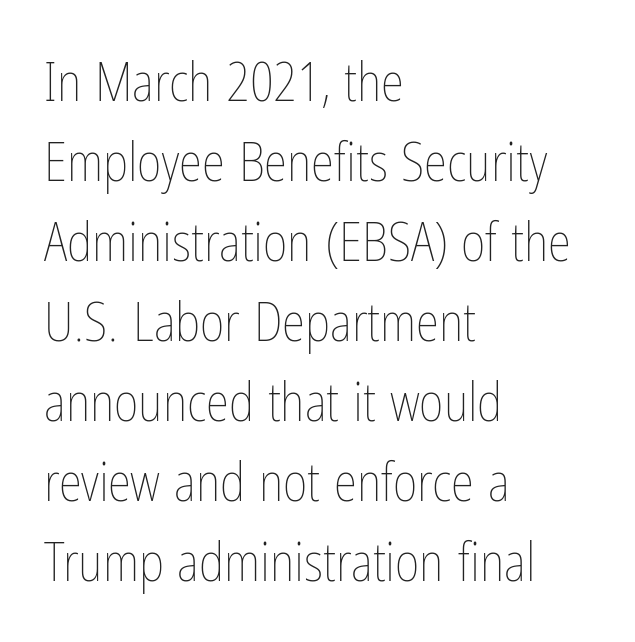
Q: Is the text bold? A: No.
Q: Is the text italic (slanted)? A: No, it is upright.
Q: Is the text underlined? A: No.
Q: How is the paragraph aligned? A: Left-aligned.
Q: Is the spacing between letters normal or unusually wide? A: Normal.
Q: Is the spacing between lines tight, normal or loose? A: Normal.
Q: Width (condensed, normal, or wide)? A: Condensed.
Q: Stroke contrast? A: Low.
Q: x-height? A: Medium.
Q: Monospaced? A: No.
